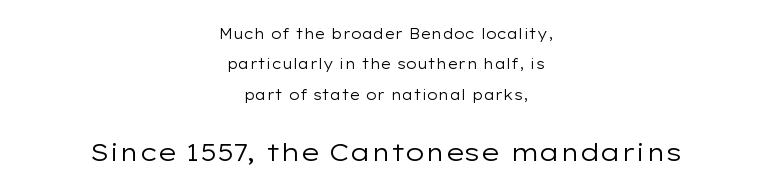
{"italic": "no", "bold": "no", "underline": "no", "align": "center", "line_spacing": "loose", "line_spacing_ratio": 2.17, "letter_spacing": "normal", "letter_spacing_em": 0.0, "larger_block": "second", "size_ratio": 1.79, "glyph_px": 25}
